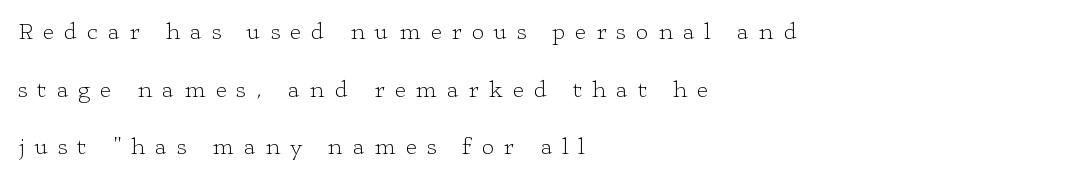
A typesetter would call this heavily tracked-out type. The foot of each line stays bare and open. The weight would be labelled regular, book, light, or lighter still. If you drew a line through each stem, it would be perfectly vertical.
